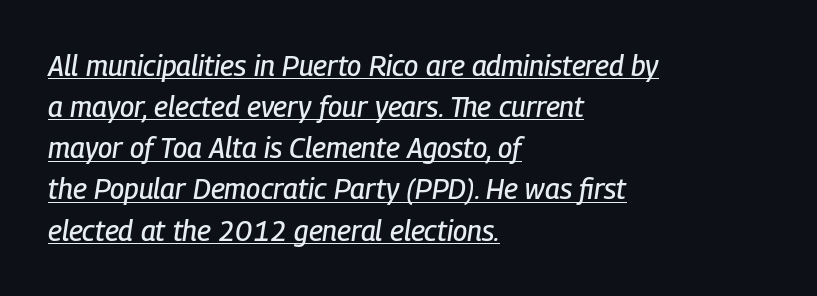
Emphasis-style slanted type is in use. Regular leading. Casual observation: everything's shoved over to the left. Tracking value appears to be zero — textbook default spacing. Each line of the rendering has a horizontal stroke beneath the glyphs.
